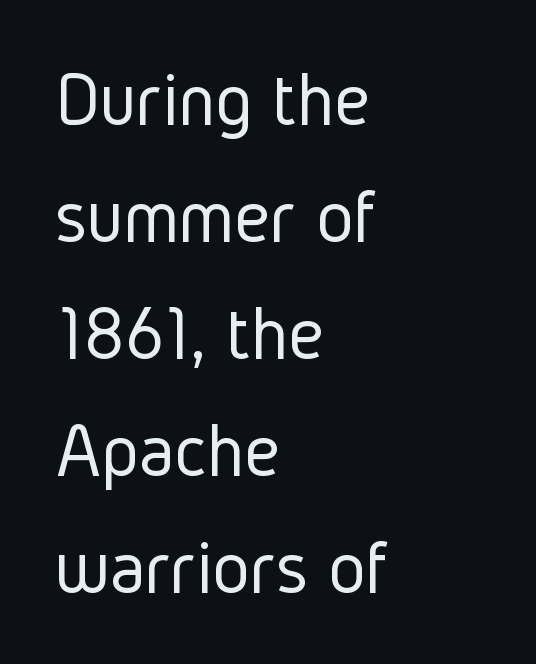
The image shows 79 px light, condensed sans-serif type, upright; set left-aligned, normal line spacing (1.48x), normal letter spacing, not underlined; low stroke contrast and a medium x-height.
